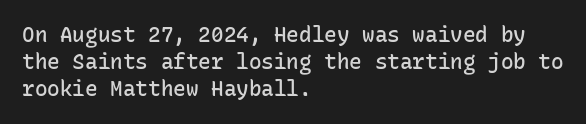
Posture: upright roman. Glance below the letters and you will spot only blank space. Its strokes are somewhat broadened, the hallmark of semibold type. Typeset ragged right — the left edge is the straight one.
